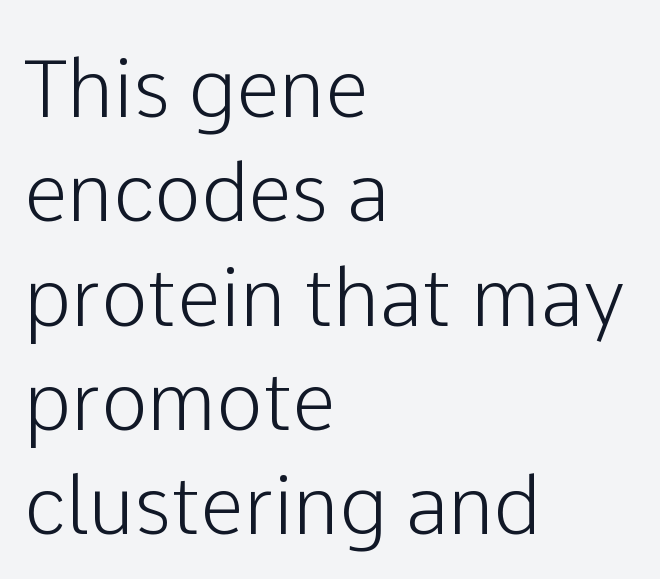
{"serif": "no", "italic": "no", "width": "normal", "stroke_contrast": "low", "x_height": "medium", "monospaced": "no", "underline": "no", "align": "left", "line_spacing": "normal", "line_spacing_ratio": 1.32, "letter_spacing": "normal", "letter_spacing_em": 0.0, "glyph_px": 79}
